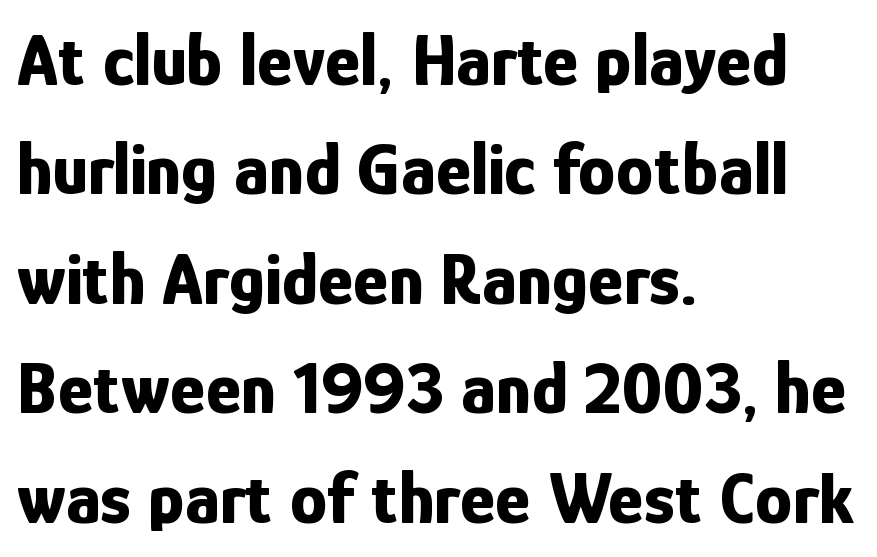
The glyphs are unaccompanied by any horizontal stroke below them. On the weight axis this lands at bold, roughly 700. This rendering uses left alignment, leaving the right contour irregular. If you measured baseline to baseline, you'd find a middling distance. The axis of the letterforms is exactly vertical.
